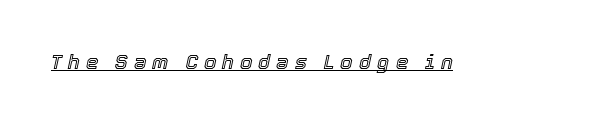
The image shows 20 px text type, italic (leaning right); set unusually wide letter spacing (+0.29 em), underlined.
